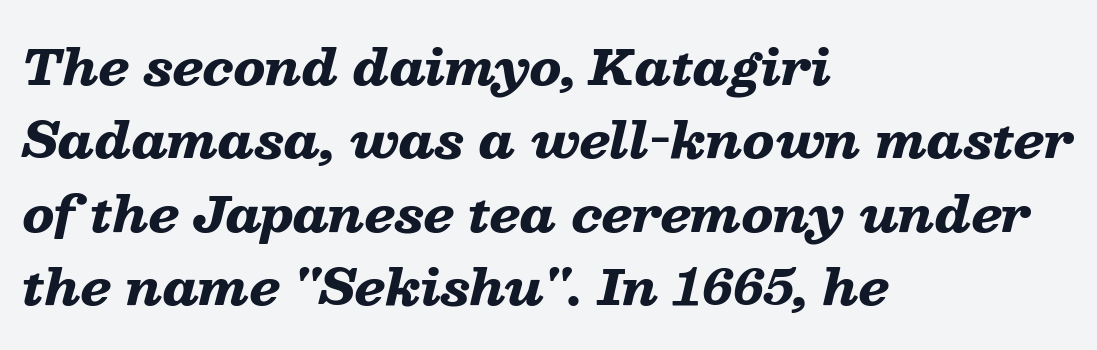
The image shows 49 px heavy, wide type, italic (leaning right); set left-aligned, normal line spacing (1.5x), normal letter spacing, not underlined; low stroke contrast and a medium x-height.
